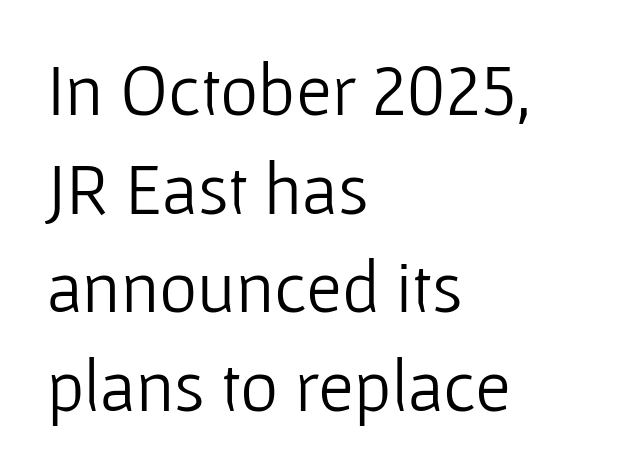
Q: Is the text bold? A: No.
Q: Is the text italic (slanted)? A: No, it is upright.
Q: Is the typeface a serif or a sans-serif typeface? A: Sans-serif.
Q: Is the text underlined? A: No.
Q: How is the paragraph aligned? A: Left-aligned.
Q: Is the spacing between letters normal or unusually wide? A: Normal.
Q: Is the spacing between lines tight, normal or loose? A: Normal.
Q: Width (condensed, normal, or wide)? A: Normal.
Q: Stroke contrast? A: Low.
Q: x-height? A: Medium.
Q: Monospaced? A: No.
